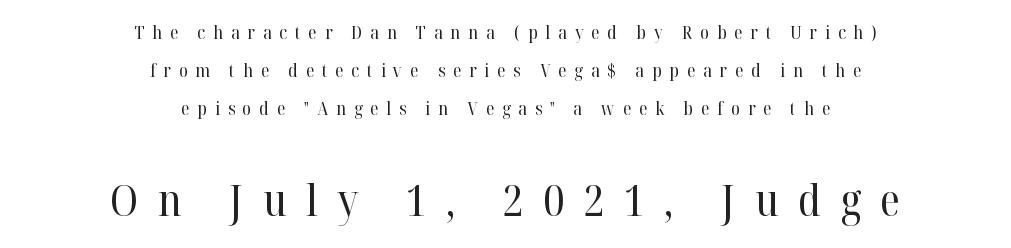
Q: Is the text bold? A: No.
Q: Is the text italic (slanted)? A: No, it is upright.
Q: Is the typeface a serif or a sans-serif typeface? A: Serif.
Q: Is the text underlined? A: No.
Q: How is the paragraph aligned? A: Centered.
Q: Is the spacing between letters normal or unusually wide? A: Unusually wide.
Q: Is the spacing between lines tight, normal or loose? A: Loose.
Q: Which block of text is set in a larger size, the first (top) or the second (bottom)? A: The second (bottom) one.
Q: Width (condensed, normal, or wide)? A: Normal.
Q: Stroke contrast? A: High.
Q: x-height? A: Medium.
Q: Monospaced? A: No.
